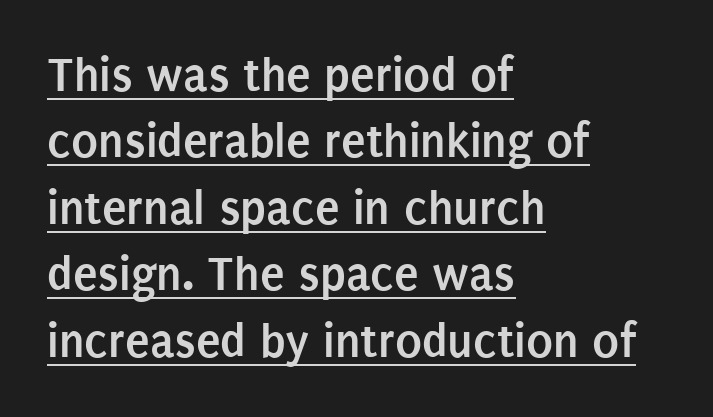
The passage is arranged the way most books set body copy — flush left. These lines carry a lot of weight — the face is fully bold. The lettering holds an erect, upright posture throughout. Think of a printed novel: that variable character pitch is what you see here. In designer terms, the underline attribute is active on this setting.
